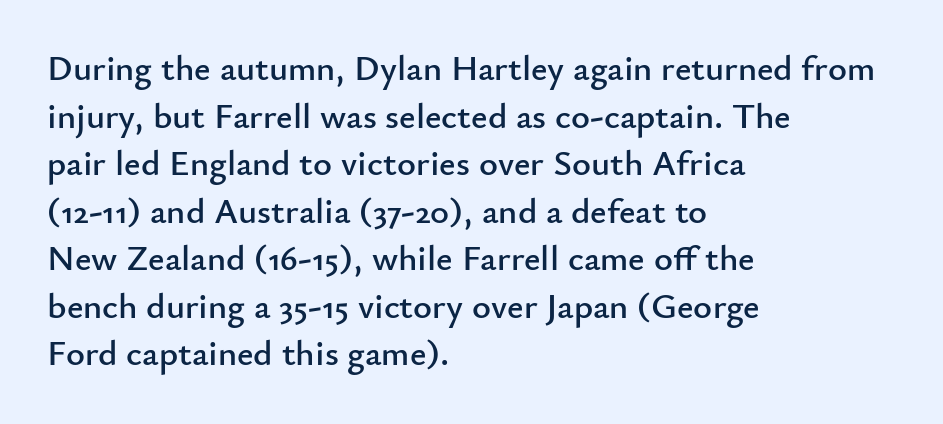
{"serif": "no", "italic": "no", "width": "normal", "stroke_contrast": "low", "x_height": "small", "monospaced": "no", "underline": "no", "align": "left", "line_spacing": "normal", "line_spacing_ratio": 1.32, "letter_spacing": "normal", "letter_spacing_em": 0.0, "glyph_px": 36}
